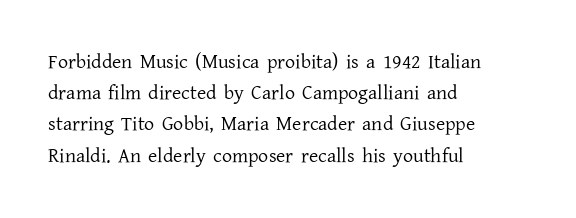
Q: Is the text bold? A: No.
Q: Is the text italic (slanted)? A: No, it is upright.
Q: Is the text underlined? A: No.
Q: How is the paragraph aligned? A: Left-aligned.
Q: Is the spacing between letters normal or unusually wide? A: Normal.
Q: Is the spacing between lines tight, normal or loose? A: Normal.
